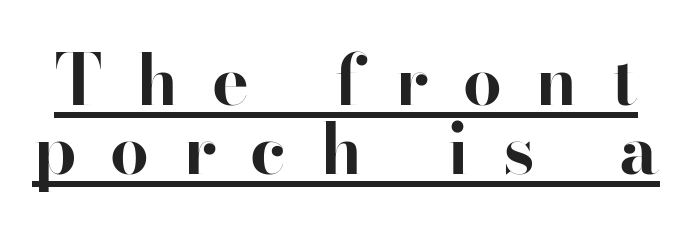
Q: Is the text bold? A: Yes.
Q: Is the text italic (slanted)? A: No, it is upright.
Q: Is the typeface a serif or a sans-serif typeface? A: Sans-serif.
Q: Is the text underlined? A: Yes.
Q: Is the spacing between letters normal or unusually wide? A: Unusually wide.
Q: Is the spacing between lines tight, normal or loose? A: Tight.
Q: Width (condensed, normal, or wide)? A: Normal.
Q: Stroke contrast? A: High.
Q: x-height? A: Small.
Q: Monospaced? A: No.
